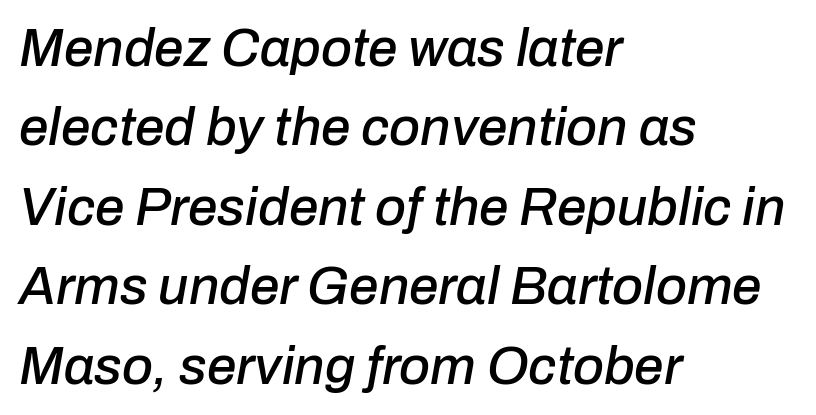
Q: Is the text italic (slanted)? A: Yes, it leans right by about 10 degrees.
Q: Is the text underlined? A: No.
Q: How is the paragraph aligned? A: Left-aligned.
Q: Is the spacing between letters normal or unusually wide? A: Normal.
Q: Is the spacing between lines tight, normal or loose? A: Normal.
Q: Width (condensed, normal, or wide)? A: Normal.
Q: Stroke contrast? A: Low.
Q: x-height? A: Medium.
Q: Monospaced? A: No.
